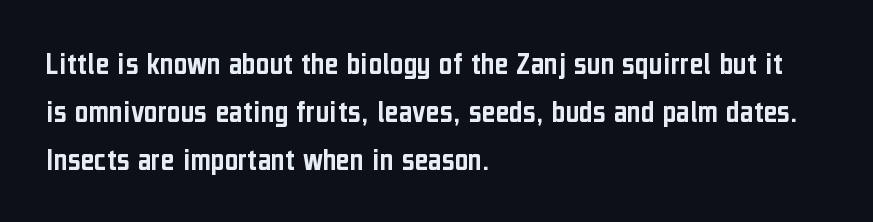
Q: Is the text italic (slanted)? A: No, it is upright.
Q: Is the typeface a serif or a sans-serif typeface? A: Sans-serif.
Q: Is the text underlined? A: No.
Q: How is the paragraph aligned? A: Left-aligned.
Q: Is the spacing between letters normal or unusually wide? A: Normal.
Q: Is the spacing between lines tight, normal or loose? A: Normal.
Q: Width (condensed, normal, or wide)? A: Condensed.
Q: Stroke contrast? A: Low.
Q: x-height? A: Medium.
Q: Monospaced? A: No.
